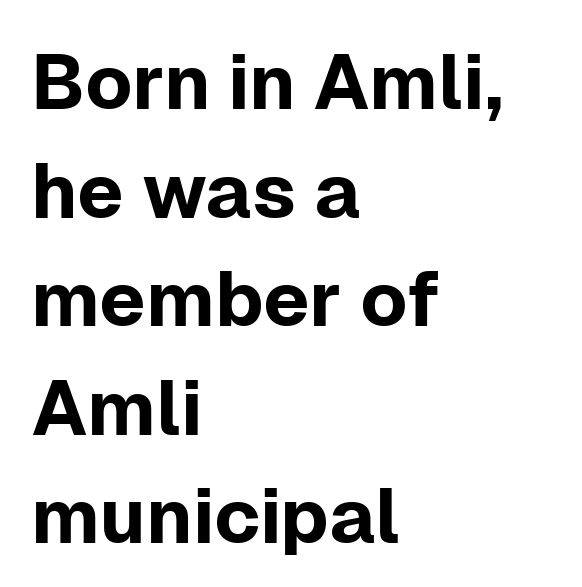
Vertical strokes here are truly vertical. Descenders hang freely into open space. A student would call this left alignment; a typographer would say flush left, rag right. To sum up the face: it is a sans, with no serifs.
